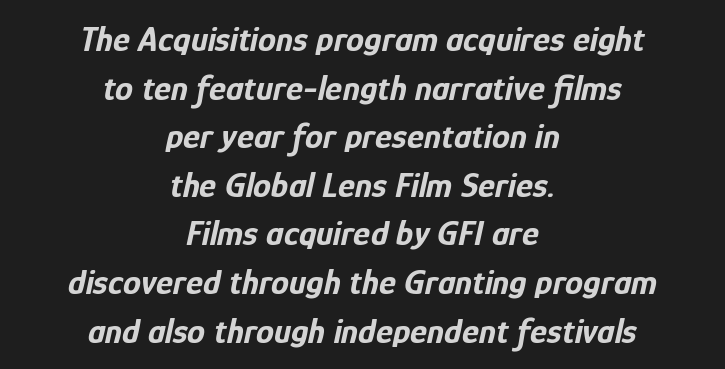
The image shows 36 px bold, condensed type, italic (leaning right); set centered, normal line spacing (1.35x), normal letter spacing, not underlined; low stroke contrast and a medium x-height.
